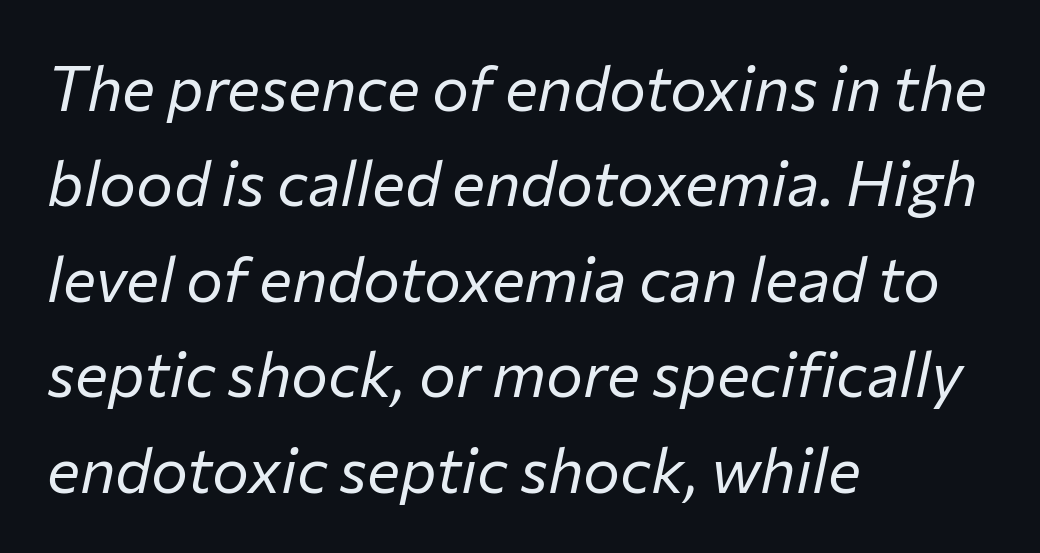
{"italic": "yes", "lean": "right", "slant_degrees": 12, "bold": "no", "weight": "regular", "width": "normal", "stroke_contrast": "low", "x_height": "medium", "monospaced": "no", "underline": "no", "align": "left", "line_spacing": "normal", "line_spacing_ratio": 1.54, "letter_spacing": "normal", "letter_spacing_em": 0.0, "glyph_px": 62}
